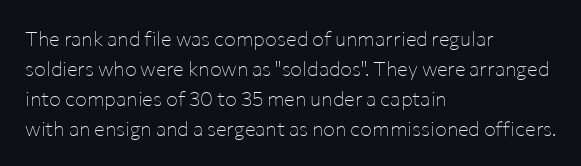
Q: Is the text bold? A: No.
Q: Is the text italic (slanted)? A: No, it is upright.
Q: Is the text underlined? A: No.
Q: How is the paragraph aligned? A: Left-aligned.
Q: Is the spacing between letters normal or unusually wide? A: Normal.
Q: Is the spacing between lines tight, normal or loose? A: Normal.
